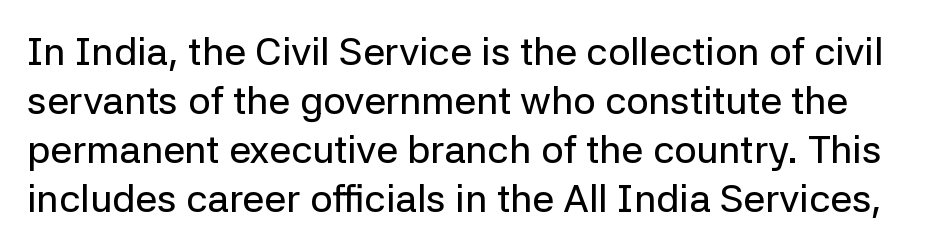
Glance below the letters and you will spot only blank space. The passage shown is typed in a proportional face where columns would drift. These lines were composed using upright roman letters. Does extra space separate the letters? No, they use regular spacing. This rendering employs a face without finishing strokes, i.e., a sans-serif.
